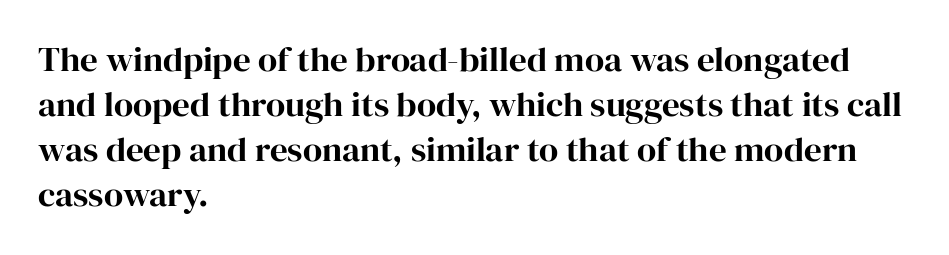
Each letter keeps its own natural width here, so spacing adapts to shape. Every stem runs plumb, perpendicular to the baseline. Rows of type keep a routine distance in the vertical direction. Old-style or modern, the face here clearly has serifs.
